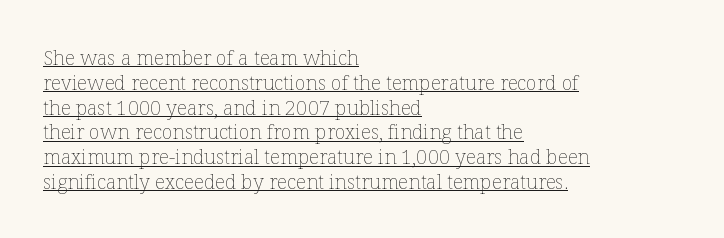
{"italic": "no", "bold": "no", "underline": "yes", "align": "left", "line_spacing_ratio": 1.24, "letter_spacing": "normal", "letter_spacing_em": 0.0, "glyph_px": 20}
